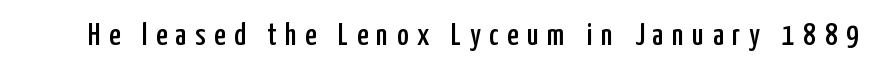
{"serif": "no", "italic": "no", "width": "condensed", "stroke_contrast": "low", "x_height": "medium", "monospaced": "no", "underline": "no", "letter_spacing": "wide", "letter_spacing_em": 0.28, "glyph_px": 31}
